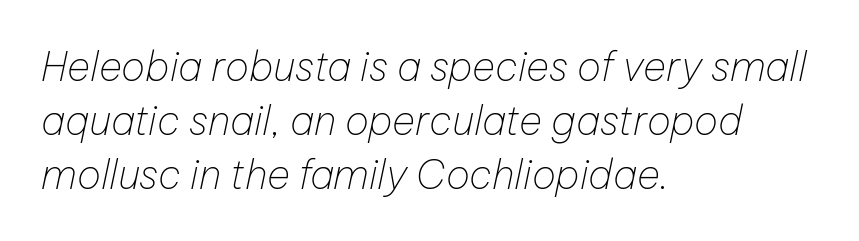
Tracking value appears to be zero — textbook default spacing. Italic? Definitely — the glyphs are oblique. The specimen omits any rule beneath the text block's lines. Leading: standard. Nothing heavy about these letters — not bold at all. A student would call this left alignment; a typographer would say flush left, rag right.
